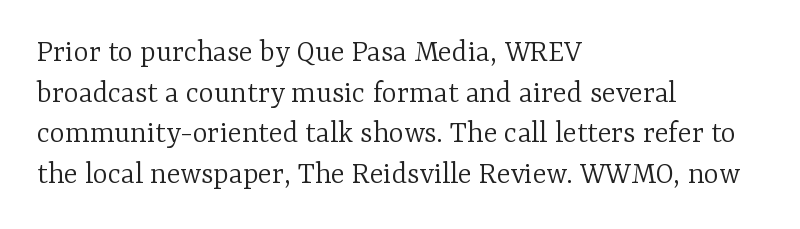
Q: Is the text bold? A: No.
Q: Is the text italic (slanted)? A: No, it is upright.
Q: Is the typeface a serif or a sans-serif typeface? A: Serif.
Q: Is the text underlined? A: No.
Q: How is the paragraph aligned? A: Left-aligned.
Q: Is the spacing between letters normal or unusually wide? A: Normal.
Q: Is the spacing between lines tight, normal or loose? A: Normal.
Q: Width (condensed, normal, or wide)? A: Normal.
Q: Stroke contrast? A: Low.
Q: x-height? A: Medium.
Q: Monospaced? A: No.
